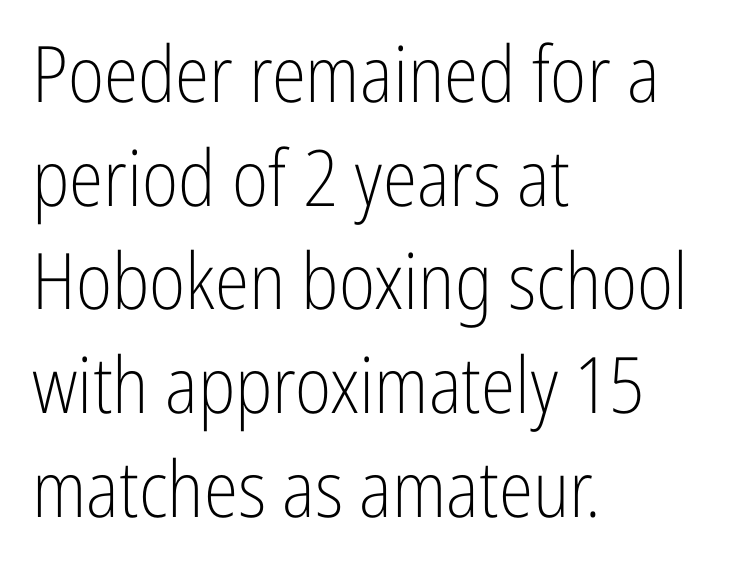
The image shows 78 px light, condensed sans-serif type, upright; set left-aligned, normal line spacing (1.33x), normal letter spacing, not underlined; low stroke contrast and a medium x-height.
